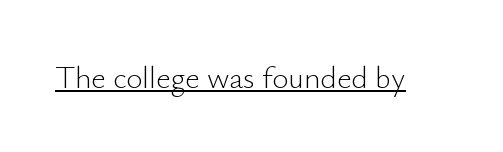
Q: Is the text bold? A: No.
Q: Is the text italic (slanted)? A: No, it is upright.
Q: Is the typeface a serif or a sans-serif typeface? A: Sans-serif.
Q: Is the text underlined? A: Yes.
Q: Is the spacing between letters normal or unusually wide? A: Normal.
Q: Width (condensed, normal, or wide)? A: Normal.
Q: Stroke contrast? A: Low.
Q: x-height? A: Small.
Q: Monospaced? A: No.
